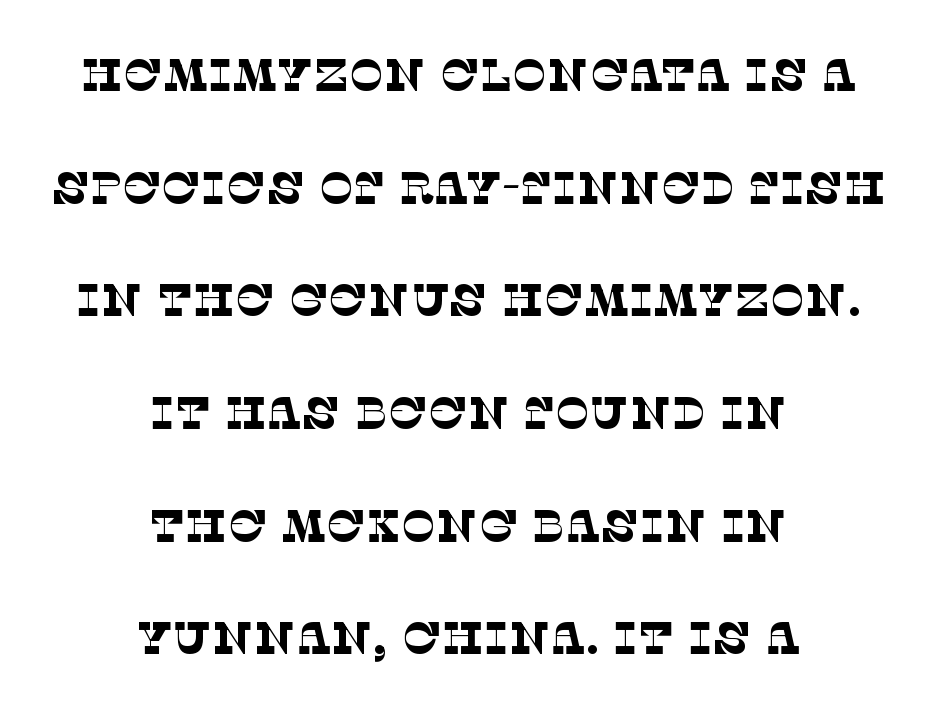
{"serif": "yes", "bold": "no", "weight": "thin", "width": "normal", "stroke_contrast": "low", "x_height": "large", "monospaced": "no", "underline": "no", "align": "center", "line_spacing": "loose", "line_spacing_ratio": 2.45, "letter_spacing": "normal", "letter_spacing_em": 0.0, "glyph_px": 46}
